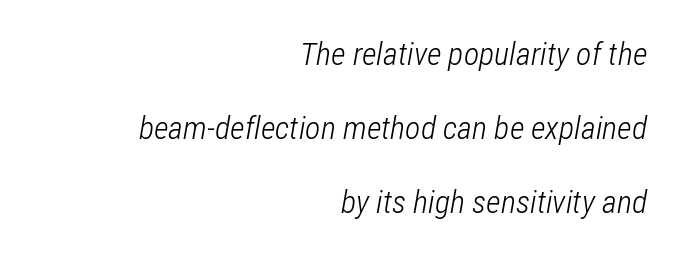
Q: Is the text bold? A: No.
Q: Is the text italic (slanted)? A: Yes, it leans right by about 12 degrees.
Q: Is the text underlined? A: No.
Q: How is the paragraph aligned? A: Right-aligned.
Q: Is the spacing between letters normal or unusually wide? A: Normal.
Q: Is the spacing between lines tight, normal or loose? A: Loose.
Q: Width (condensed, normal, or wide)? A: Condensed.
Q: Stroke contrast? A: Low.
Q: x-height? A: Medium.
Q: Monospaced? A: No.
